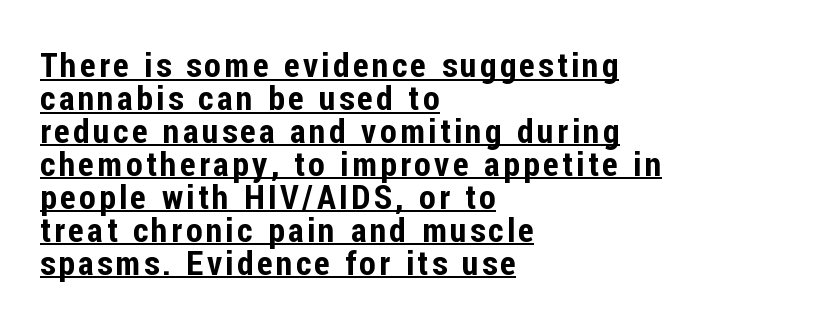
The image shows 34 px condensed sans-serif type, upright; set left-aligned, tight line spacing (0.97x), underlined; low stroke contrast and a medium x-height.
